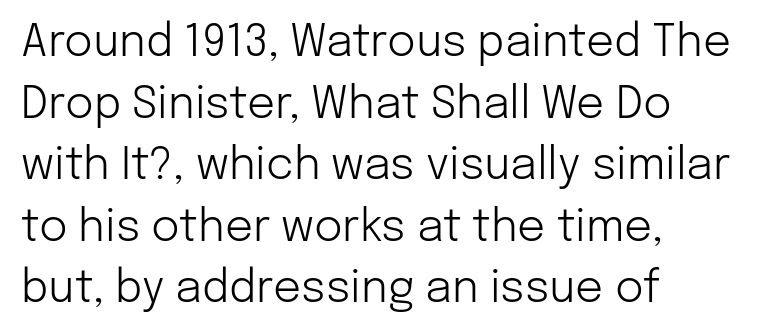
{"serif": "no", "italic": "no", "bold": "no", "weight": "light", "width": "normal", "stroke_contrast": "low", "x_height": "medium", "monospaced": "no", "underline": "no", "align": "left", "line_spacing": "normal", "line_spacing_ratio": 1.4, "letter_spacing": "normal", "letter_spacing_em": 0.0, "glyph_px": 44}
